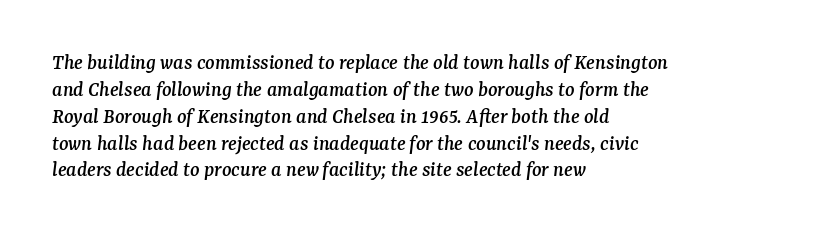
Casual observation: everything's shoved over to the left. This is oblique type, the kind used for emphasis or titles. A clean baseline with only descenders dipping below it. Does extra space separate the letters? No, they use regular spacing.
